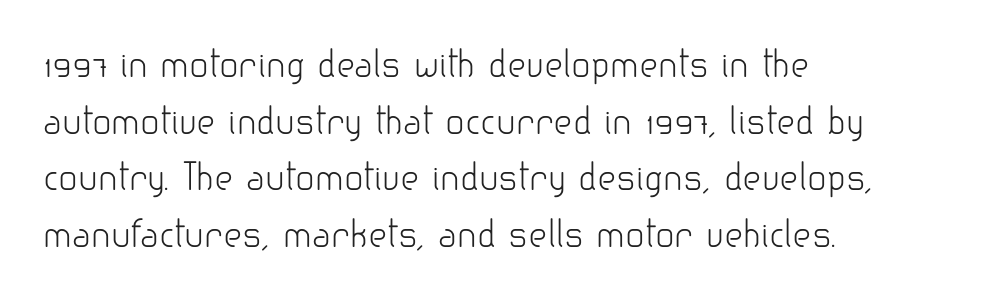
The image shows 36 px light sans-serif type, upright; set left-aligned, normal line spacing (1.57x), normal letter spacing, not underlined; low stroke contrast and a small x-height.
